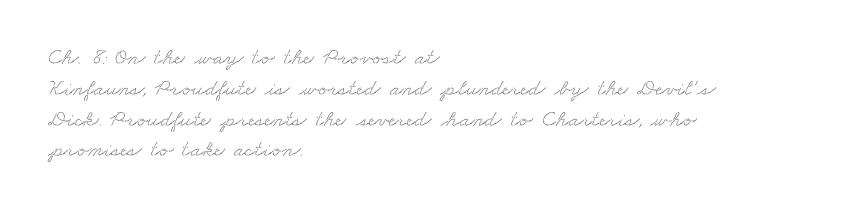
Q: Is the text underlined? A: No.
Q: How is the paragraph aligned? A: Left-aligned.
Q: Is the spacing between letters normal or unusually wide? A: Normal.
Q: Is the spacing between lines tight, normal or loose? A: Normal.
